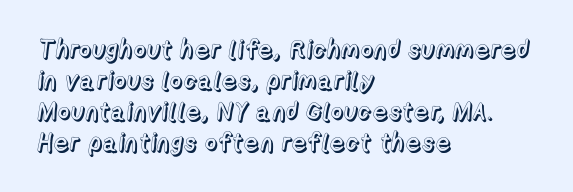
Clear beneath every line of the passage. Is the block centered? No — it sits flush against the left margin. Observe the ordinary spacing: letters are neighbours, not strangers.
